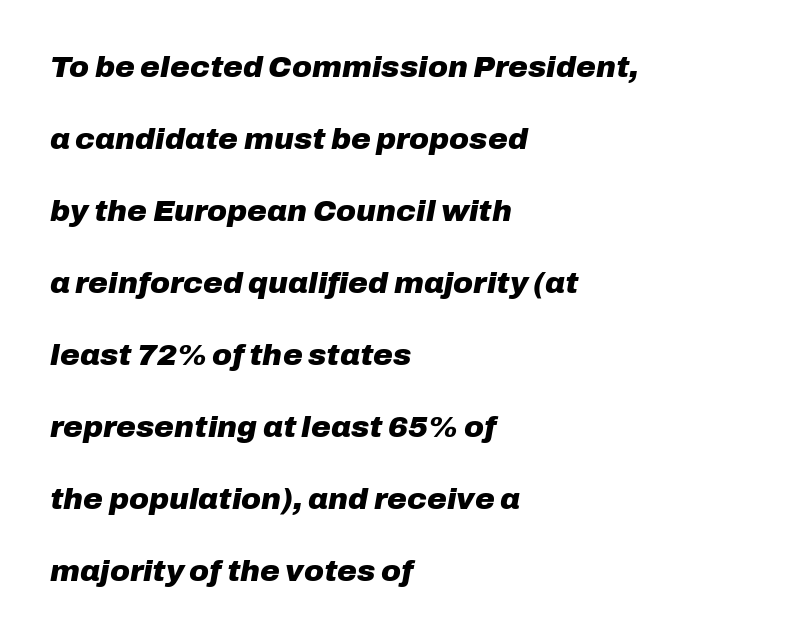
{"italic": "yes", "lean": "right", "slant_degrees": 10, "bold": "yes", "weight": "heavy", "width": "normal", "stroke_contrast": "low", "x_height": "medium", "monospaced": "no", "underline": "no", "align": "left", "line_spacing": "loose", "line_spacing_ratio": 2.4, "letter_spacing": "normal", "letter_spacing_em": 0.0, "glyph_px": 30}
